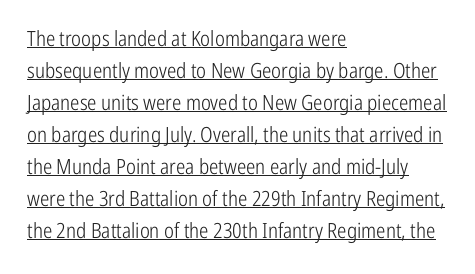
Each new line begins a customary step beneath the previous one. Weight: regular or lighter. The axis of the letterforms is exactly vertical. The text block is weighted toward the left margin, trailing off unevenly rightward. Does a line run under the words? Yes, clearly.
